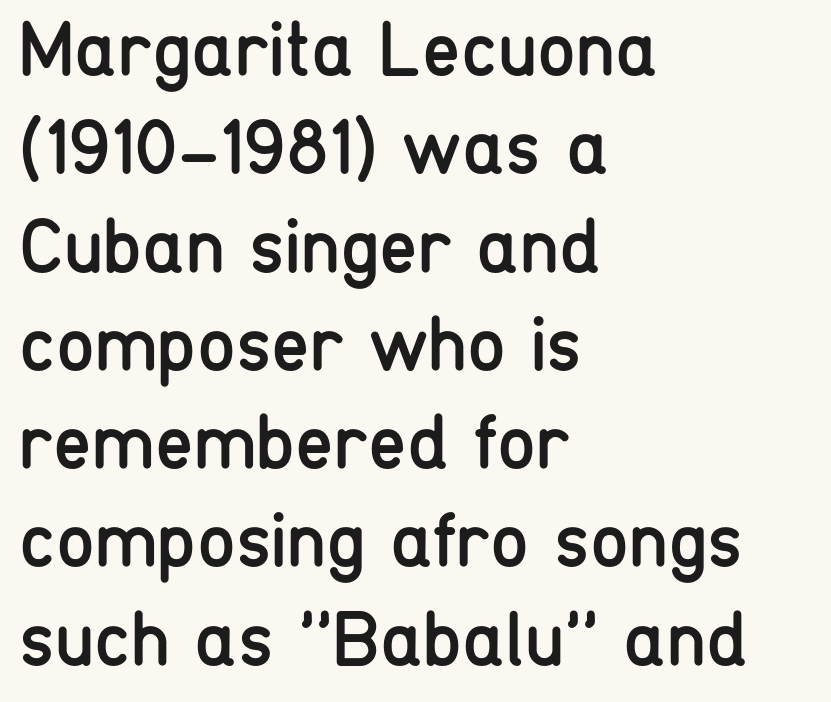
Compared with typical body copy, the letter spacing here is the same. Typeset ragged right — the left edge is the straight one. Note the varied advance widths — an 'i' is clearly narrower than an 'm'. Every stem runs plumb, perpendicular to the baseline.
